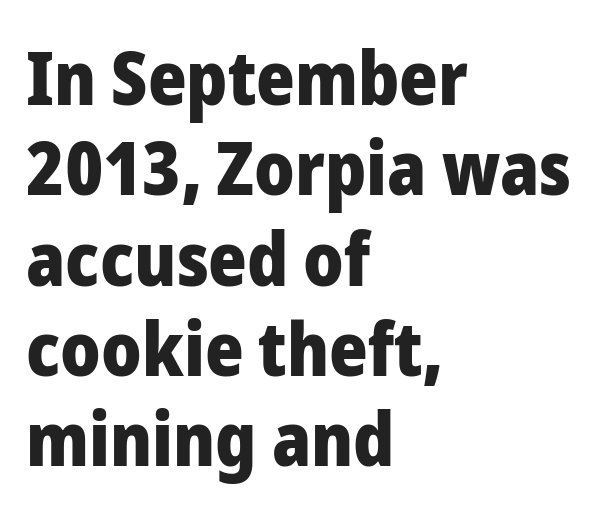
The image shows 74 px heavy sans-serif type, upright; set left-aligned, line spacing 1.22x, normal letter spacing, not underlined; low stroke contrast and a medium x-height.
